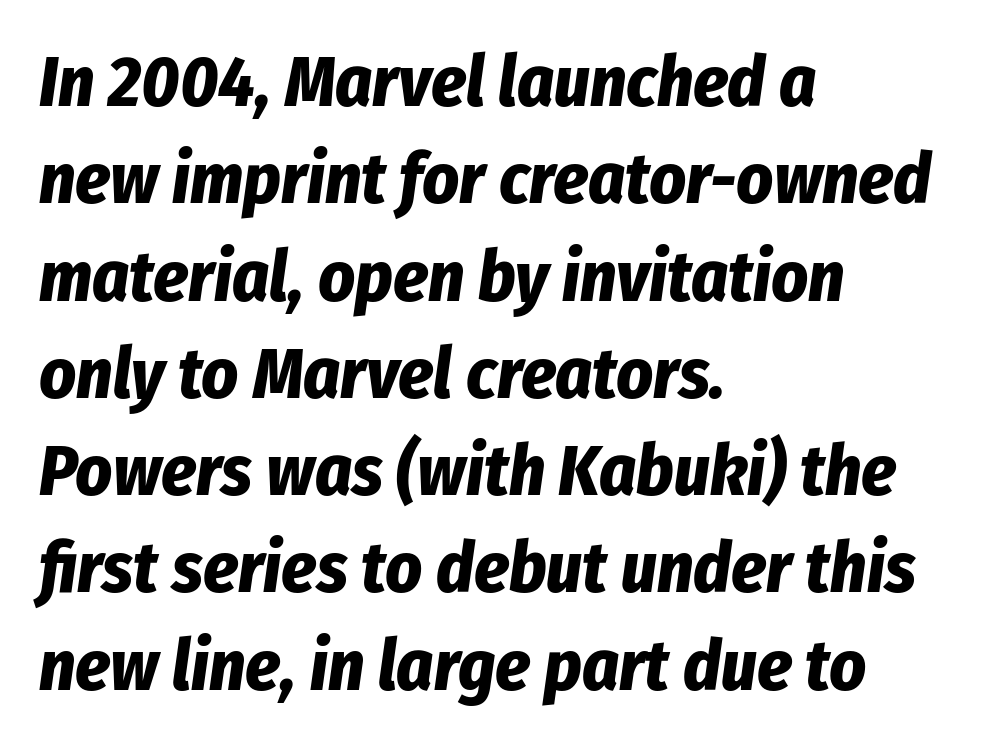
The string is rendered with underlining switched off. Compared with a centered layout, this one pins lines to the left instead. Does the leading feel generous? No, just average. The typesetting leans heavy: a genuine bold.
